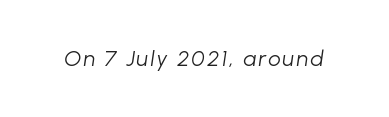
Q: Is the text bold? A: No.
Q: Is the text italic (slanted)? A: Yes, it leans right by about 8 degrees.
Q: Is the text underlined? A: No.
